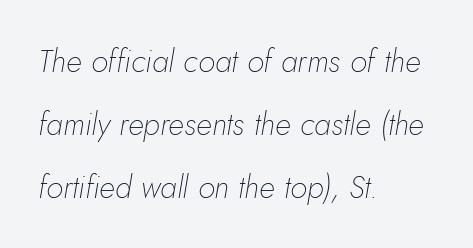
Caption: standard tracking, unaltered. Character widths vary here, with narrow letters taking less room than wide ones. Only glyphs here, with clear space below each row. Regarding leading, the lines here are spaced well apart.
